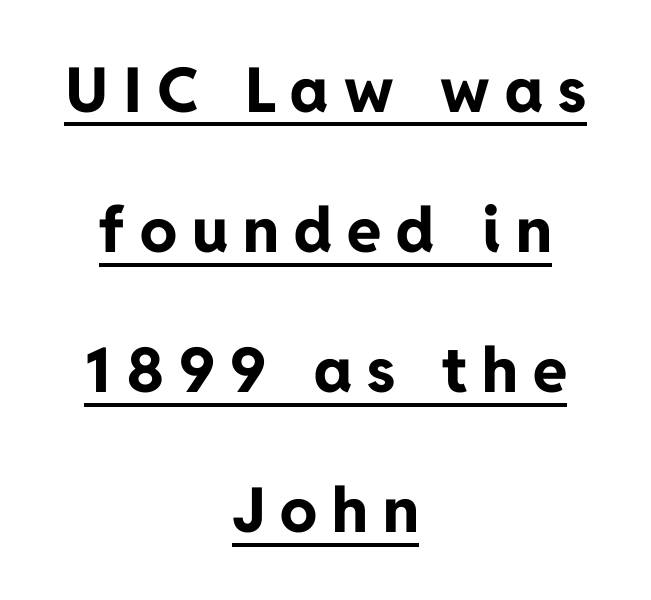
The image shows 62 px bold sans-serif type, upright; set centered, loose line spacing (2.26x), unusually wide letter spacing (+0.24 em), underlined; low stroke contrast and a medium x-height.
